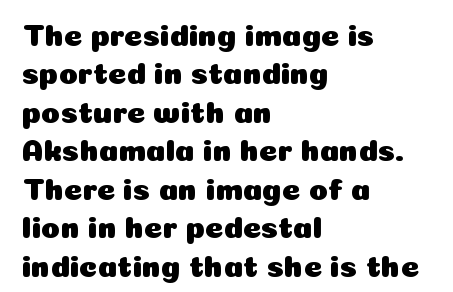
Q: Is the text italic (slanted)? A: No, it is upright.
Q: Is the typeface a serif or a sans-serif typeface? A: Sans-serif.
Q: Is the text underlined? A: No.
Q: How is the paragraph aligned? A: Left-aligned.
Q: Is the spacing between letters normal or unusually wide? A: Normal.
Q: Width (condensed, normal, or wide)? A: Normal.
Q: Stroke contrast? A: Low.
Q: x-height? A: Medium.
Q: Monospaced? A: No.
